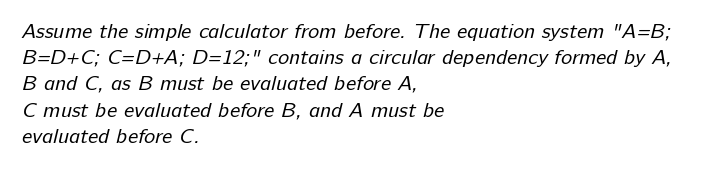
{"bold": "no", "underline": "no", "align": "left", "line_spacing": "normal", "line_spacing_ratio": 1.25, "letter_spacing": "normal", "letter_spacing_em": 0.0, "glyph_px": 21}
